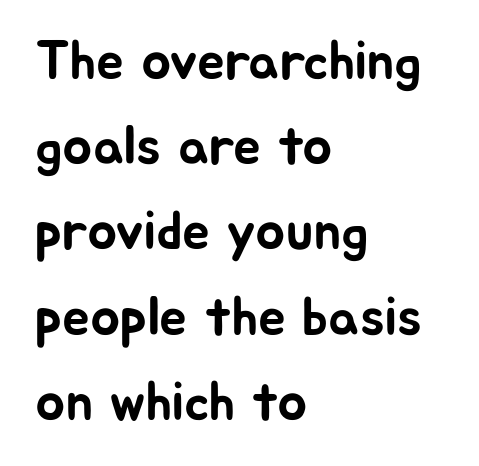
{"serif": "no", "italic": "no", "width": "normal", "stroke_contrast": "low", "x_height": "medium", "monospaced": "no", "underline": "no", "align": "left", "line_spacing": "normal", "line_spacing_ratio": 1.55, "letter_spacing": "normal", "letter_spacing_em": 0.0, "glyph_px": 55}
